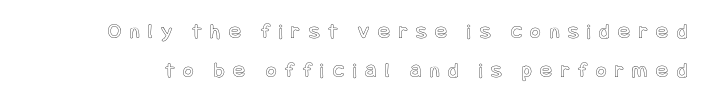
{"italic": "no", "underline": "no", "line_spacing_ratio": 1.79, "letter_spacing": "wide", "letter_spacing_em": 0.4, "glyph_px": 22}
